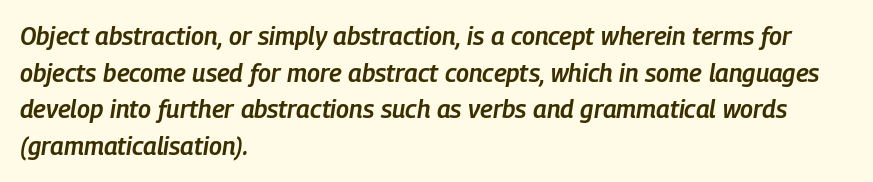
Q: Is the text bold? A: Semi-bold.
Q: Is the text italic (slanted)? A: Yes, it leans right by about 9 degrees.
Q: Is the text underlined? A: No.
Q: How is the paragraph aligned? A: Left-aligned.
Q: Is the spacing between letters normal or unusually wide? A: Normal.
Q: Is the spacing between lines tight, normal or loose? A: Normal.
